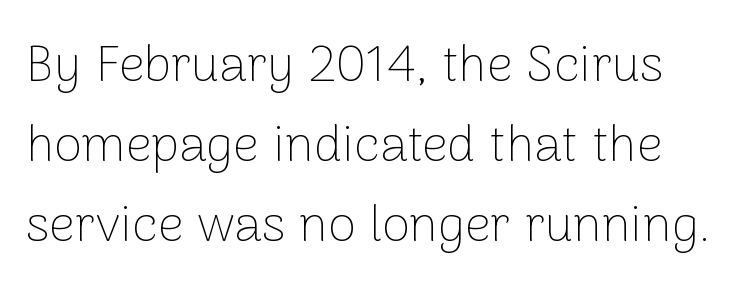
Q: Is the text bold? A: No.
Q: Is the text italic (slanted)? A: No, it is upright.
Q: Is the typeface a serif or a sans-serif typeface? A: Sans-serif.
Q: Is the text underlined? A: No.
Q: Is the spacing between letters normal or unusually wide? A: Normal.
Q: Is the spacing between lines tight, normal or loose? A: Normal.
Q: Width (condensed, normal, or wide)? A: Normal.
Q: Stroke contrast? A: Low.
Q: x-height? A: Medium.
Q: Monospaced? A: No.
